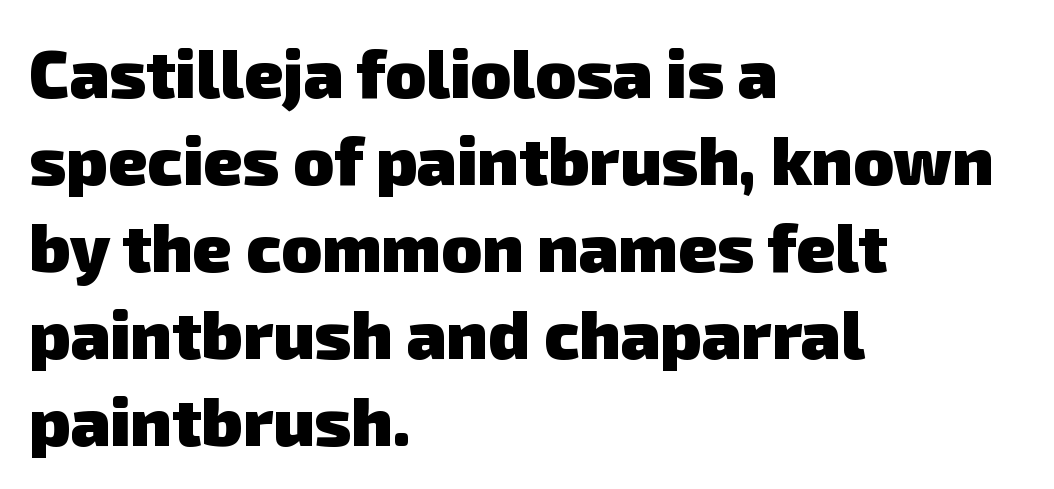
The image shows 67 px heavy sans-serif type; set left-aligned, normal line spacing (1.3x), normal letter spacing, not underlined; low stroke contrast and a medium x-height.
